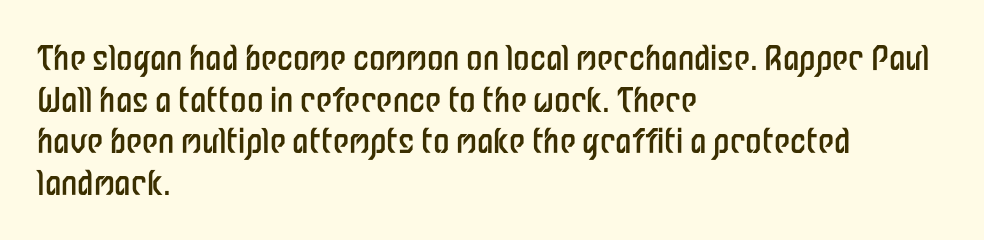
{"serif": "no", "italic": "no", "bold": "no", "weight": "regular", "width": "condensed", "stroke_contrast": "low", "x_height": "medium", "monospaced": "no", "underline": "no", "align": "left", "line_spacing": "normal", "line_spacing_ratio": 1.26, "letter_spacing": "normal", "letter_spacing_em": 0.0, "glyph_px": 33}
